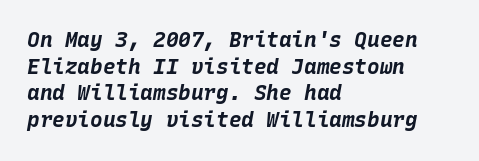
{"italic": "yes", "lean": "right", "slant_degrees": 10, "bold": "yes", "underline": "no", "align": "left", "line_spacing": "normal", "line_spacing_ratio": 1.27, "letter_spacing": "normal", "letter_spacing_em": 0.0, "glyph_px": 21}
